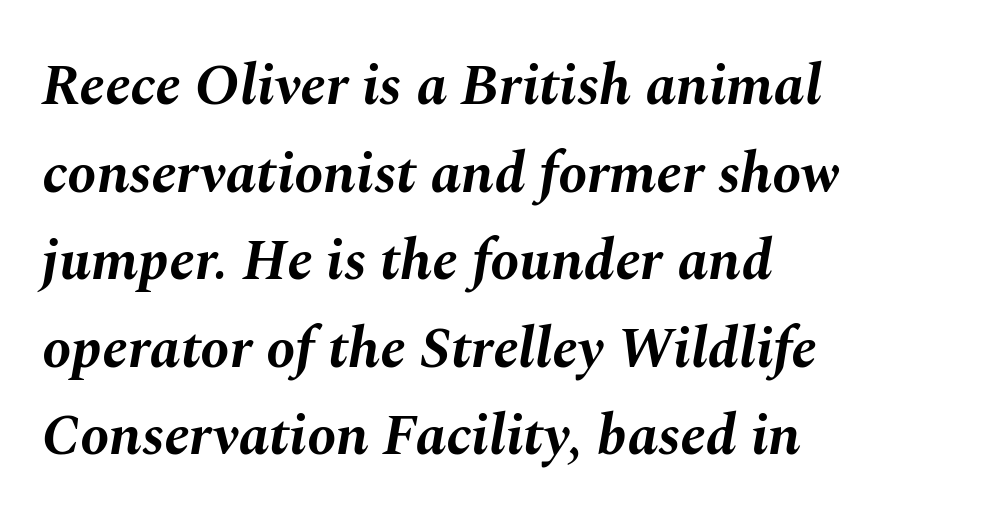
{"italic": "yes", "lean": "right", "slant_degrees": 10, "bold": "yes", "weight": "bold", "width": "normal", "stroke_contrast": "medium", "x_height": "medium", "monospaced": "no", "underline": "no", "align": "left", "line_spacing": "normal", "line_spacing_ratio": 1.51, "letter_spacing": "normal", "letter_spacing_em": 0.0, "glyph_px": 58}
